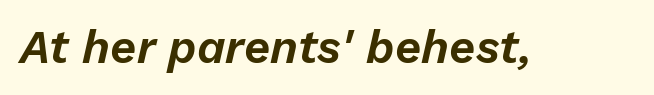
The image shows 46 px text type, italic (leaning right); set normal letter spacing, not underlined; low stroke contrast and a medium x-height.
